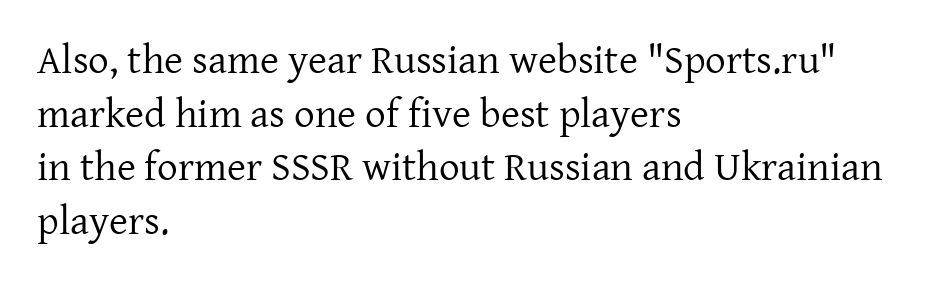
Check where the strokes stop: tiny serifs finish them off. These lines sit exactly where default settings would place them. A classic flush-left, rag-right setting is used for this passage. No chunkiness to these letters — they're not bold. Default kerning and tracking; the words read as compact shapes.
